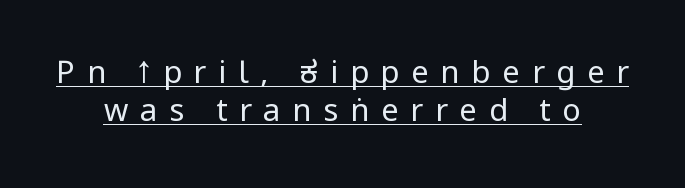
The image shows 31 px regular-weight, condensed sans-serif type, upright; set centered, line spacing 1.22x, unusually wide letter spacing (+0.38 em), underlined; low stroke contrast and a large x-height.
